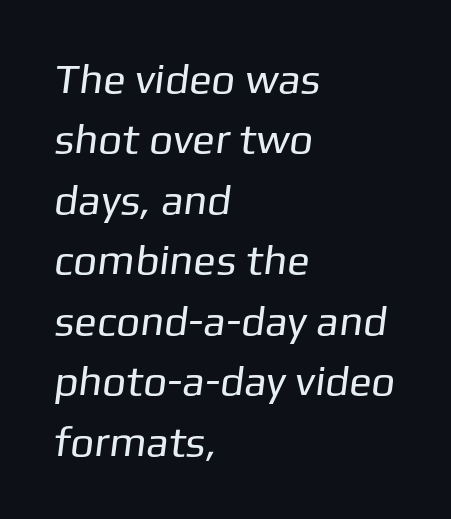
The image shows 42 px regular-weight sans-serif type; set left-aligned, normal line spacing (1.44x), normal letter spacing, not underlined; low stroke contrast and a medium x-height.
